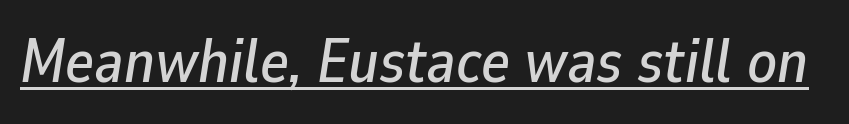
{"italic": "yes", "lean": "right", "slant_degrees": 9, "width": "normal", "stroke_contrast": "low", "x_height": "medium", "monospaced": "no", "underline": "yes", "letter_spacing": "normal", "letter_spacing_em": 0.0, "glyph_px": 61}
